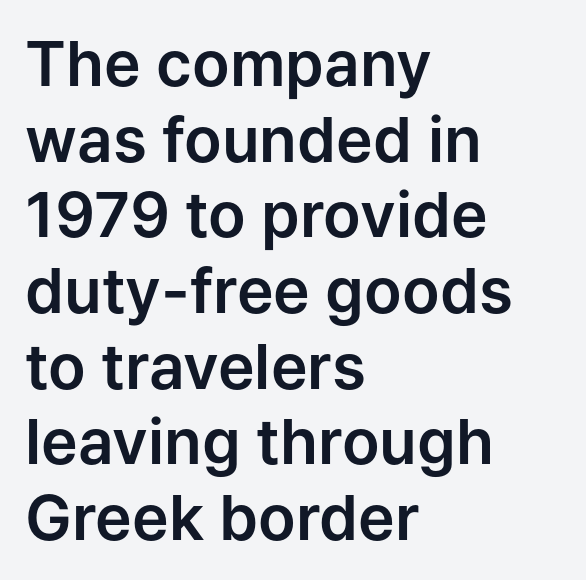
Q: Is the text italic (slanted)? A: No, it is upright.
Q: Is the typeface a serif or a sans-serif typeface? A: Sans-serif.
Q: Is the text underlined? A: No.
Q: How is the paragraph aligned? A: Left-aligned.
Q: Is the spacing between letters normal or unusually wide? A: Normal.
Q: Width (condensed, normal, or wide)? A: Normal.
Q: Stroke contrast? A: Low.
Q: x-height? A: Medium.
Q: Monospaced? A: No.
